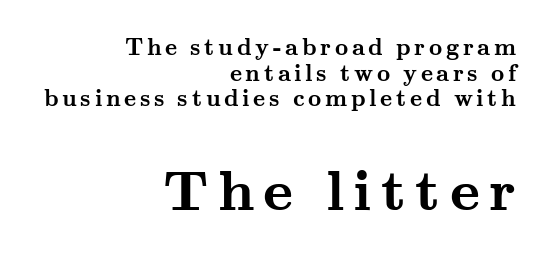
The image shows 57 px semibold, wide serif type, upright; set right-aligned, tight line spacing (1.11x), not underlined; the second (bottom) block is 2.48x larger; medium stroke contrast and a small x-height.
